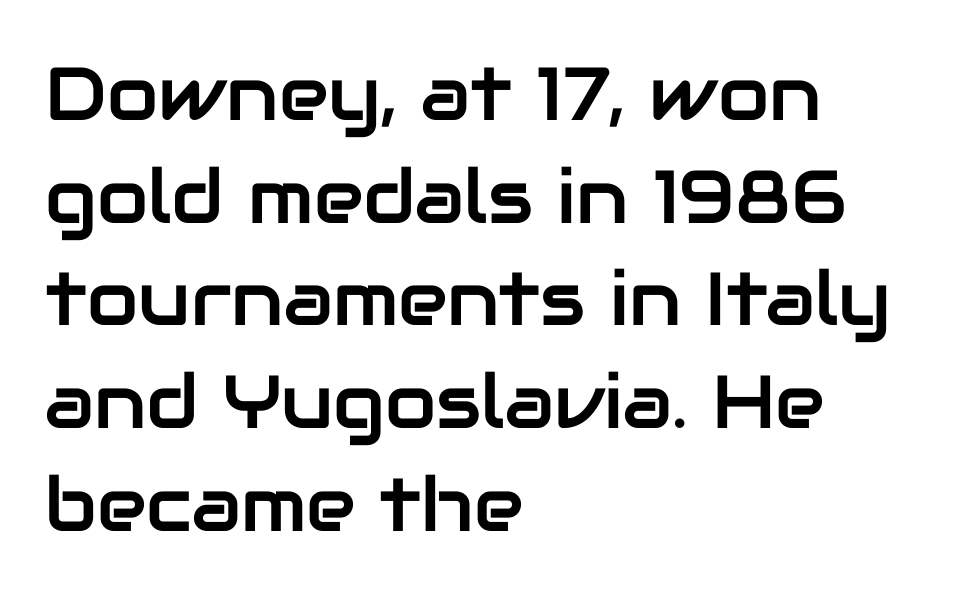
Q: Is the text italic (slanted)? A: No, it is upright.
Q: Is the typeface a serif or a sans-serif typeface? A: Sans-serif.
Q: Is the text underlined? A: No.
Q: How is the paragraph aligned? A: Left-aligned.
Q: Is the spacing between letters normal or unusually wide? A: Normal.
Q: Is the spacing between lines tight, normal or loose? A: Normal.
Q: Width (condensed, normal, or wide)? A: Normal.
Q: Stroke contrast? A: Low.
Q: x-height? A: Medium.
Q: Monospaced? A: No.
